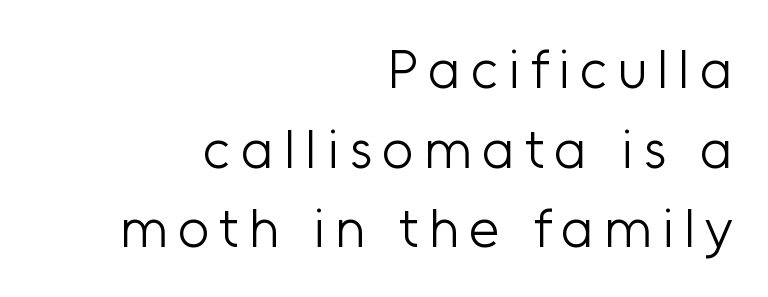
The image shows 55 px light sans-serif type, upright; set right-aligned, normal line spacing (1.45x), not underlined; low stroke contrast and a medium x-height.
